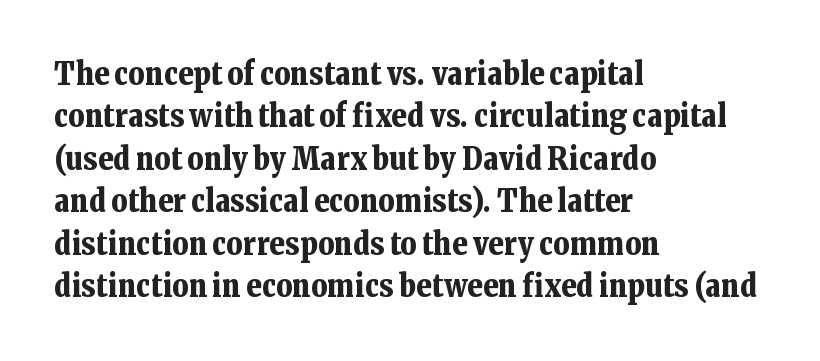
The image shows 31 px bold serif type, upright; set left-aligned, normal line spacing (1.37x), normal letter spacing, not underlined; low stroke contrast and a medium x-height.
